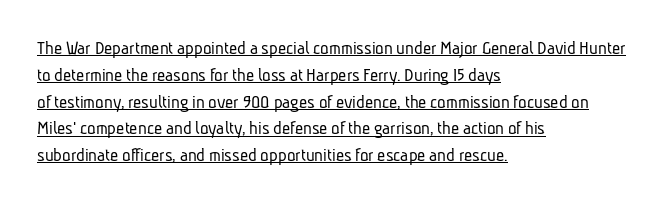
The image shows 20 px text type; set left-aligned, normal line spacing (1.34x), normal letter spacing, underlined.
